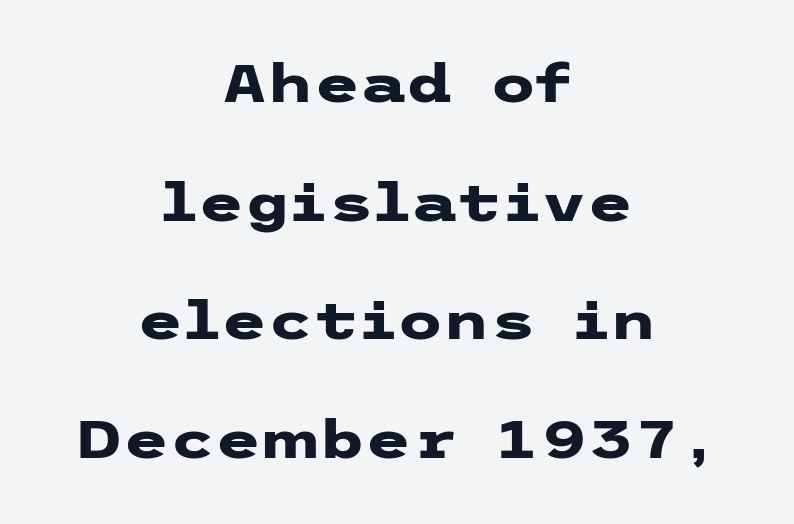
Q: Is the text bold? A: Yes.
Q: Is the text italic (slanted)? A: No, it is upright.
Q: Is the typeface a serif or a sans-serif typeface? A: Sans-serif.
Q: Is the text underlined? A: No.
Q: How is the paragraph aligned? A: Centered.
Q: Is the spacing between letters normal or unusually wide? A: Normal.
Q: Is the spacing between lines tight, normal or loose? A: Loose.
Q: Width (condensed, normal, or wide)? A: Wide.
Q: Stroke contrast? A: Low.
Q: x-height? A: Medium.
